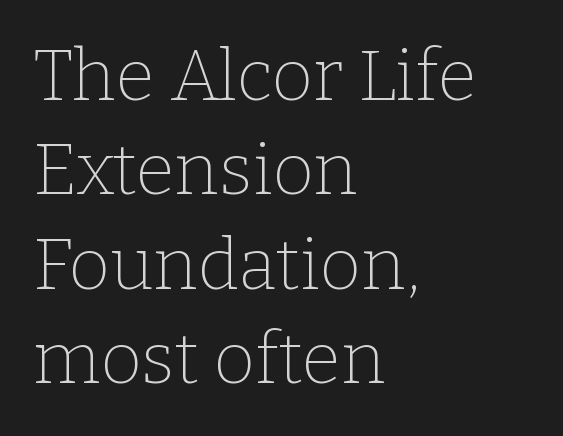
Q: Is the text bold? A: No.
Q: Is the text italic (slanted)? A: No, it is upright.
Q: Is the typeface a serif or a sans-serif typeface? A: Serif.
Q: Is the text underlined? A: No.
Q: How is the paragraph aligned? A: Left-aligned.
Q: Is the spacing between letters normal or unusually wide? A: Normal.
Q: Is the spacing between lines tight, normal or loose? A: Normal.
Q: Width (condensed, normal, or wide)? A: Normal.
Q: Stroke contrast? A: Low.
Q: x-height? A: Medium.
Q: Monospaced? A: No.
